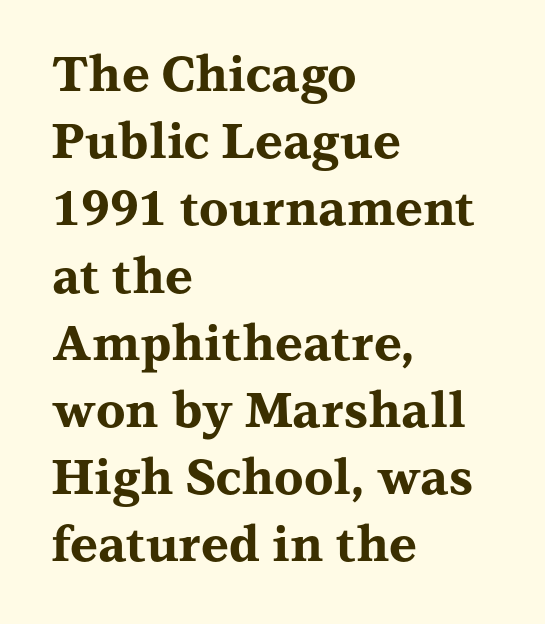
Q: Is the text bold? A: Yes.
Q: Is the text italic (slanted)? A: No, it is upright.
Q: Is the typeface a serif or a sans-serif typeface? A: Serif.
Q: Is the text underlined? A: No.
Q: How is the paragraph aligned? A: Left-aligned.
Q: Is the spacing between letters normal or unusually wide? A: Normal.
Q: Is the spacing between lines tight, normal or loose? A: Normal.
Q: Width (condensed, normal, or wide)? A: Wide.
Q: Stroke contrast? A: Medium.
Q: x-height? A: Medium.
Q: Monospaced? A: No.
